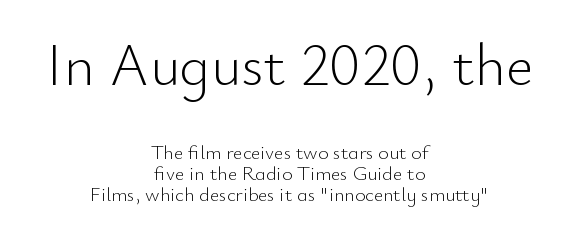
Q: Is the text bold? A: No.
Q: Is the text italic (slanted)? A: No, it is upright.
Q: Is the typeface a serif or a sans-serif typeface? A: Sans-serif.
Q: Is the text underlined? A: No.
Q: How is the paragraph aligned? A: Centered.
Q: Is the spacing between letters normal or unusually wide? A: Normal.
Q: Is the spacing between lines tight, normal or loose? A: Tight.
Q: Which block of text is set in a larger size, the first (top) or the second (bottom)? A: The first (top) one.
Q: Width (condensed, normal, or wide)? A: Normal.
Q: Stroke contrast? A: Low.
Q: x-height? A: Small.
Q: Monospaced? A: No.
